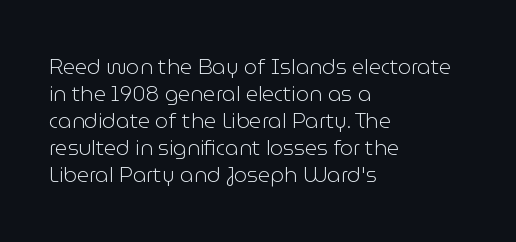
The image shows 21 px text type, upright; set left-aligned, normal line spacing (1.29x), normal letter spacing, not underlined.
